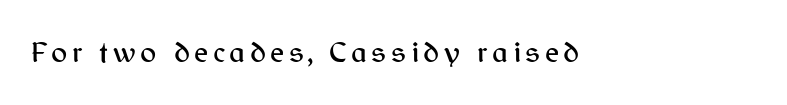
The image shows 30 px sans-serif type, upright; set not underlined; medium stroke contrast and a medium x-height.
